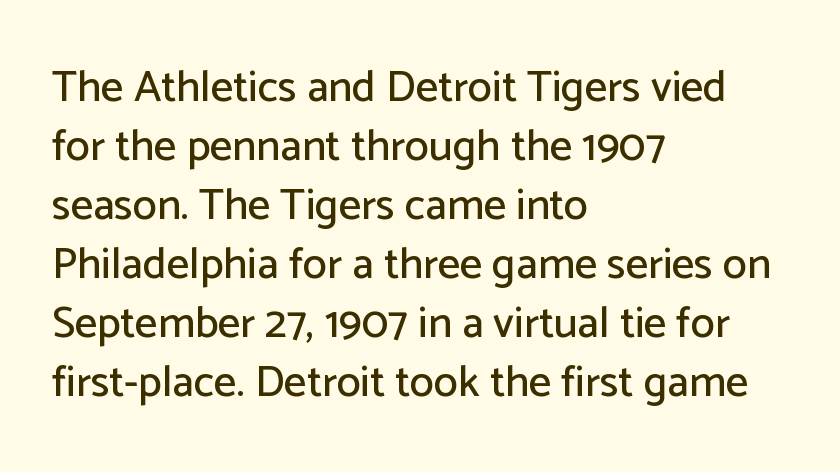
The image shows 44 px sans-serif type, upright; set left-aligned, normal line spacing (1.34x), normal letter spacing, not underlined; low stroke contrast and a medium x-height.
